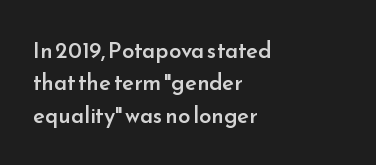
One glance says typical: line gaps are just what's usual. Type without underlining. The passage is arranged the way most books set body copy — flush left. The passage shown has conventional tracking throughout.
